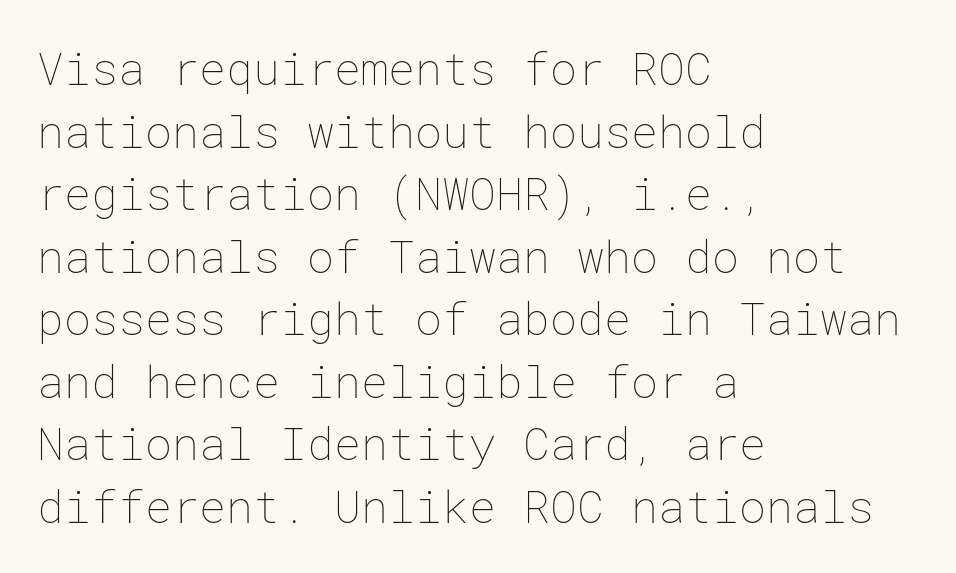
Q: Is the text bold? A: No.
Q: Is the text italic (slanted)? A: No, it is upright.
Q: Is the text underlined? A: No.
Q: How is the paragraph aligned? A: Left-aligned.
Q: Is the spacing between letters normal or unusually wide? A: Normal.
Q: Is the spacing between lines tight, normal or loose? A: Normal.
Q: Width (condensed, normal, or wide)? A: Normal.
Q: Stroke contrast? A: Low.
Q: x-height? A: Medium.
